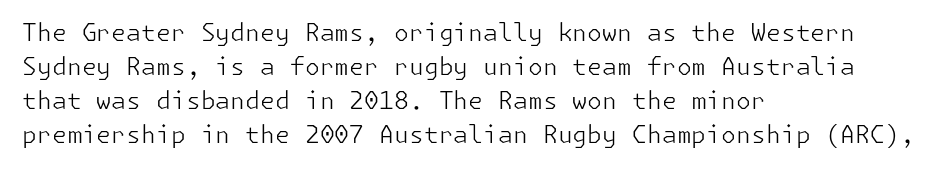
Just letters on the line, the space beneath them empty. The lines sit at an ordinary, default distance from one another. Reading down the block, your eye returns to a fixed left position each line. Think standard paragraph weight, or any step lighter than that.
